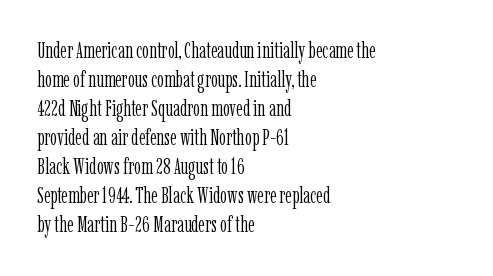
Q: Is the text bold? A: No.
Q: Is the text italic (slanted)? A: No, it is upright.
Q: Is the text underlined? A: No.
Q: How is the paragraph aligned? A: Left-aligned.
Q: Is the spacing between letters normal or unusually wide? A: Normal.
Q: Is the spacing between lines tight, normal or loose? A: Normal.
